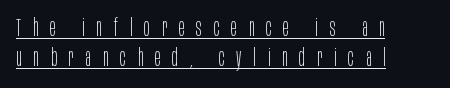
Q: Is the text bold? A: No.
Q: Is the text italic (slanted)? A: No, it is upright.
Q: Is the text underlined? A: Yes.
Q: How is the paragraph aligned? A: Left-aligned.
Q: Is the spacing between letters normal or unusually wide? A: Unusually wide.
Q: Is the spacing between lines tight, normal or loose? A: Normal.
